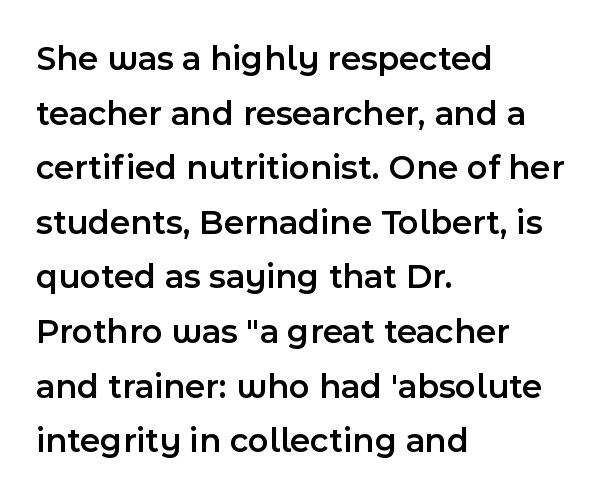
{"serif": "no", "italic": "no", "bold": "semi", "weight": "semibold", "width": "normal", "x_height": "medium", "monospaced": "no", "underline": "no", "align": "left", "line_spacing": "normal", "line_spacing_ratio": 1.56, "letter_spacing": "normal", "letter_spacing_em": 0.0, "glyph_px": 35}
